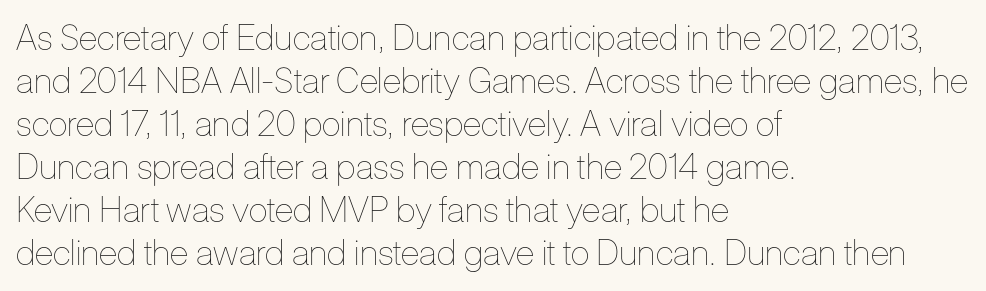
The image shows 35 px thin, condensed type, upright; set left-aligned, line spacing 1.23x, normal letter spacing, not underlined; low stroke contrast and a medium x-height.
